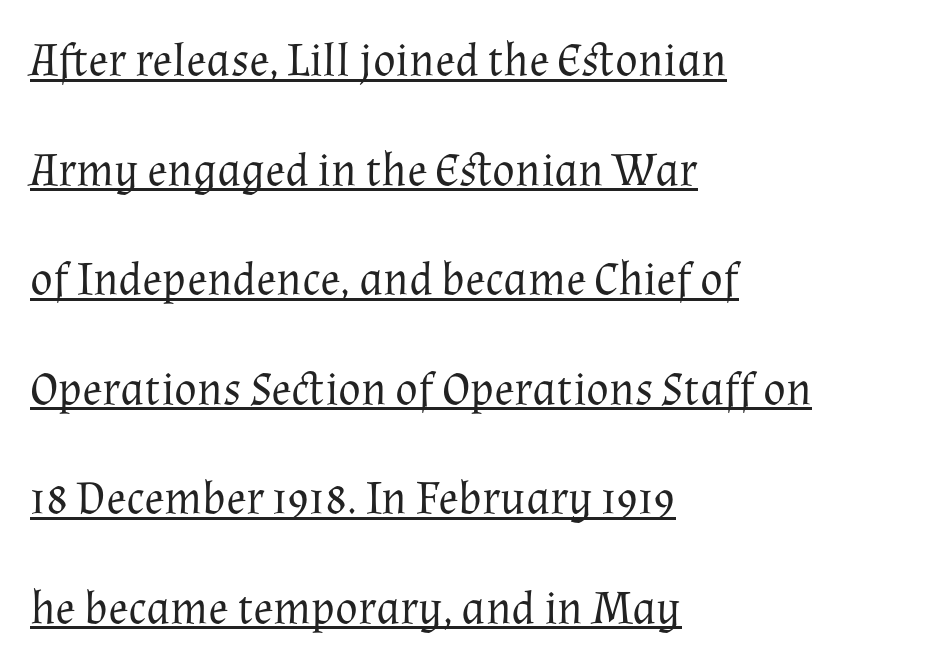
{"serif": "yes", "italic": "no", "bold": "no", "weight": "regular", "width": "normal", "stroke_contrast": "medium", "x_height": "medium", "monospaced": "no", "underline": "yes", "align": "left", "line_spacing": "loose", "line_spacing_ratio": 2.33, "letter_spacing": "normal", "letter_spacing_em": 0.0, "glyph_px": 47}
